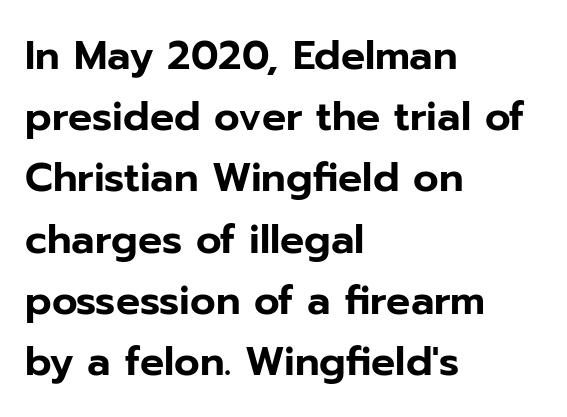
Q: Is the text italic (slanted)? A: No, it is upright.
Q: Is the typeface a serif or a sans-serif typeface? A: Sans-serif.
Q: Is the text underlined? A: No.
Q: How is the paragraph aligned? A: Left-aligned.
Q: Is the spacing between letters normal or unusually wide? A: Normal.
Q: Is the spacing between lines tight, normal or loose? A: Normal.
Q: Width (condensed, normal, or wide)? A: Normal.
Q: Stroke contrast? A: Low.
Q: x-height? A: Medium.
Q: Monospaced? A: No.
